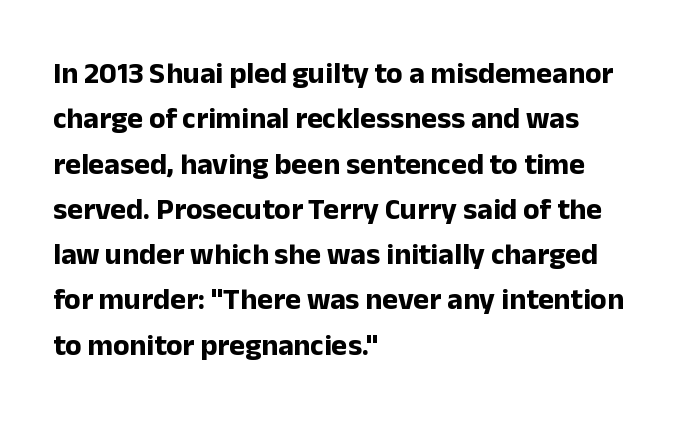
{"serif": "no", "italic": "no", "bold": "yes", "weight": "bold", "width": "normal", "stroke_contrast": "low", "x_height": "medium", "monospaced": "no", "underline": "no", "align": "left", "line_spacing": "normal", "line_spacing_ratio": 1.51, "letter_spacing": "normal", "letter_spacing_em": 0.0, "glyph_px": 30}
